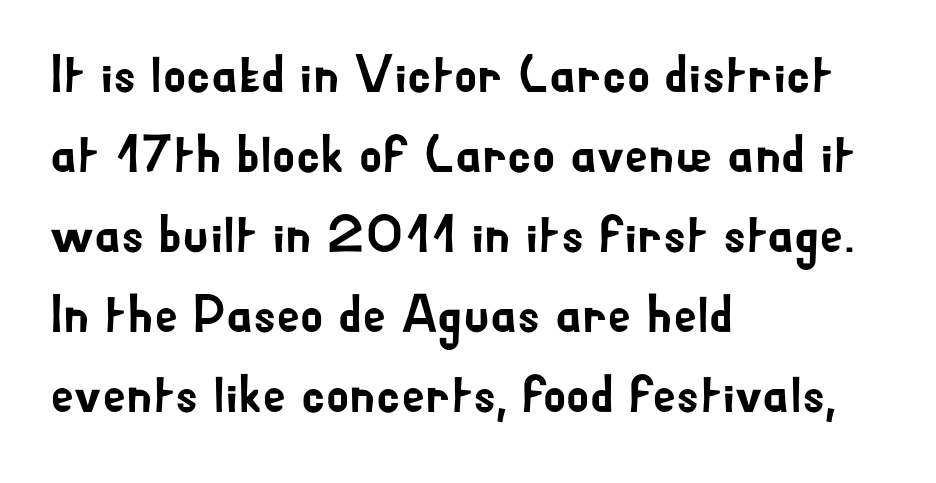
The image shows 53 px sans-serif type, upright; set left-aligned, normal line spacing (1.51x), normal letter spacing, not underlined; low stroke contrast and a small x-height.
